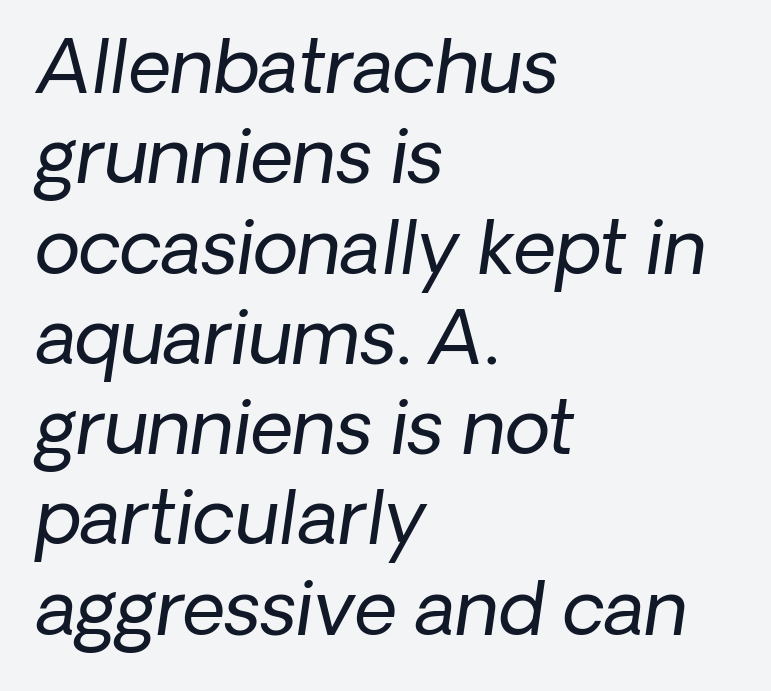
The image shows 74 px regular-weight type, italic (leaning right); set left-aligned, line spacing 1.22x, normal letter spacing, not underlined; low stroke contrast and a medium x-height.
